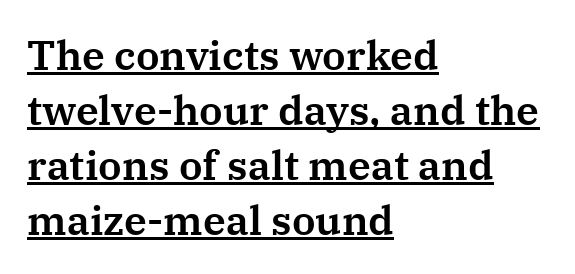
Q: Is the text italic (slanted)? A: No, it is upright.
Q: Is the typeface a serif or a sans-serif typeface? A: Serif.
Q: Is the text underlined? A: Yes.
Q: How is the paragraph aligned? A: Left-aligned.
Q: Is the spacing between letters normal or unusually wide? A: Normal.
Q: Is the spacing between lines tight, normal or loose? A: Normal.
Q: Width (condensed, normal, or wide)? A: Normal.
Q: Stroke contrast? A: Medium.
Q: x-height? A: Medium.
Q: Monospaced? A: No.
